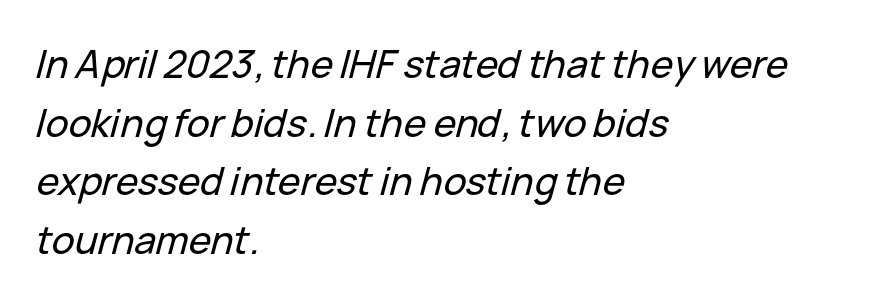
The image shows 38 px text type, italic (leaning right); set left-aligned, normal line spacing (1.54x), normal letter spacing, not underlined; low stroke contrast and a medium x-height.
